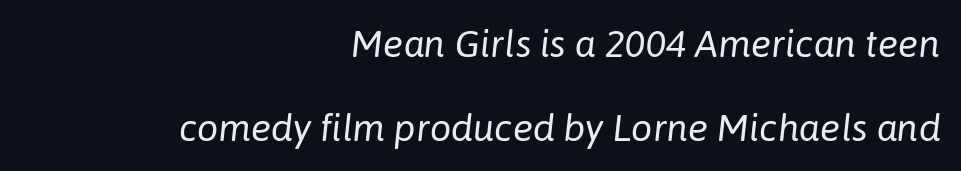
Q: Is the text bold? A: No.
Q: Is the text italic (slanted)? A: Yes, it leans right by about 6 degrees.
Q: Is the text underlined? A: No.
Q: How is the paragraph aligned? A: Right-aligned.
Q: Is the spacing between letters normal or unusually wide? A: Normal.
Q: Is the spacing between lines tight, normal or loose? A: Loose.
Q: Width (condensed, normal, or wide)? A: Normal.
Q: Stroke contrast? A: Low.
Q: x-height? A: Medium.
Q: Monospaced? A: No.
